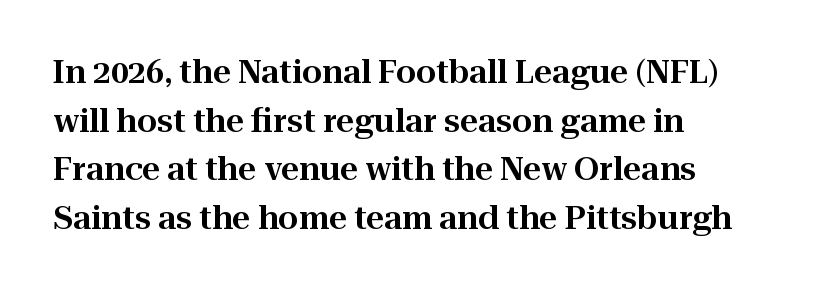
The image shows 32 px serif type, upright; set left-aligned, normal line spacing (1.52x), normal letter spacing, not underlined; high stroke contrast and a medium x-height.
